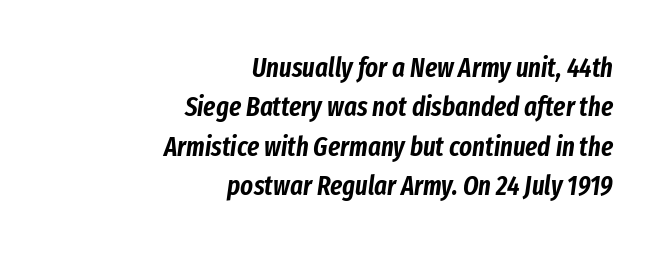
A typesetter would call this zero additional tracking. Reading down the column, the eye jumps a familiar distance to each next line. Caption: multi-line text, flush right, ragged left. Check under the words: just untouched page.
